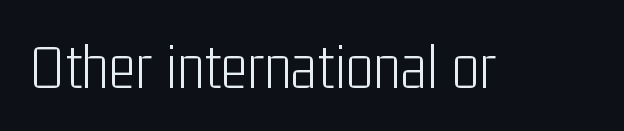
These lines are rendered in a variable-pitch font. Heft: none added — not bold. Glyph-to-glyph distance matches everyday printed text. Every stem runs plumb, perpendicular to the baseline.
